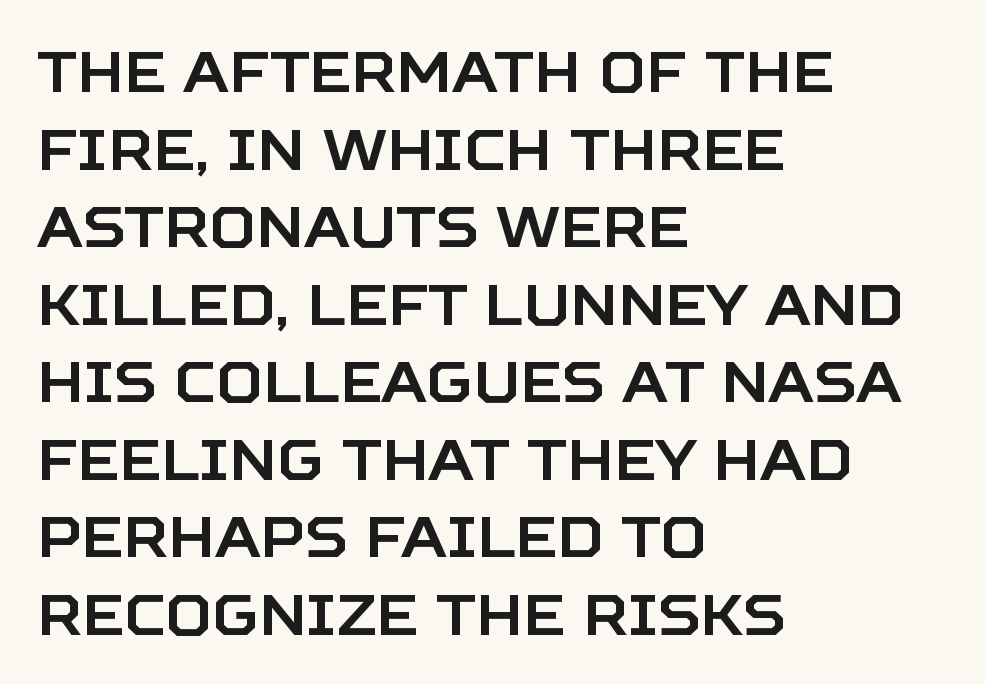
Glyph-to-glyph distance matches everyday printed text. The vertical gap from one line to the next is medium. Glance below the letters and you will spot only blank space. Character widths vary here, with narrow letters taking less room than wide ones. Rendered with straight, roman letterforms.
